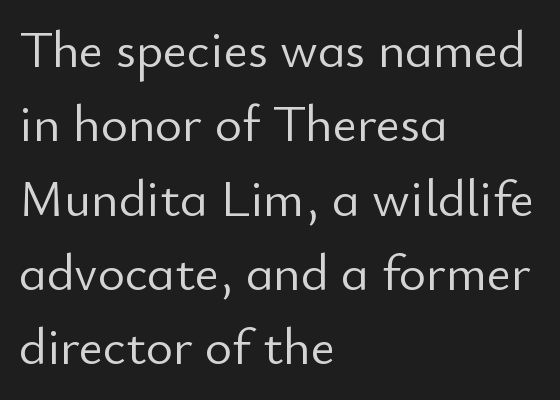
{"serif": "no", "italic": "no", "bold": "no", "weight": "light", "width": "normal", "stroke_contrast": "low", "x_height": "small", "monospaced": "no", "underline": "no", "align": "left", "line_spacing": "normal", "line_spacing_ratio": 1.43, "letter_spacing": "normal", "letter_spacing_em": 0.0, "glyph_px": 52}
